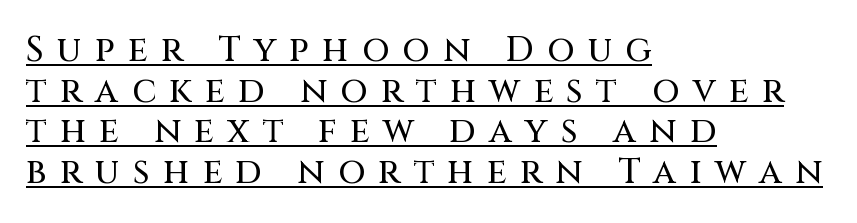
{"serif": "no", "italic": "no", "width": "normal", "stroke_contrast": "medium", "x_height": "large", "monospaced": "no", "underline": "yes", "align": "left", "line_spacing_ratio": 1.16, "letter_spacing": "wide", "letter_spacing_em": 0.38, "glyph_px": 35}
